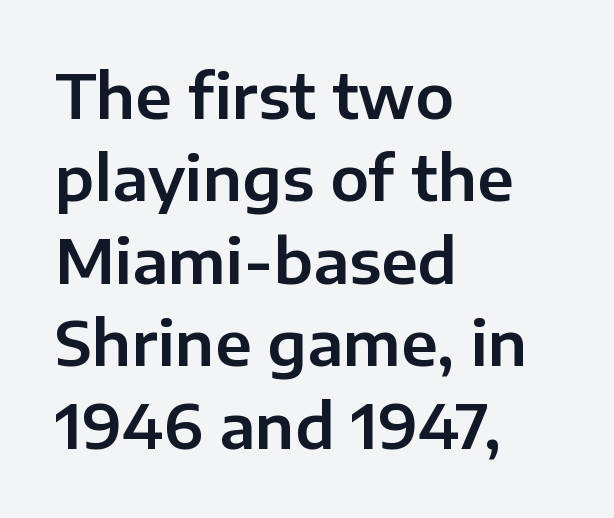
{"serif": "no", "italic": "no", "width": "normal", "stroke_contrast": "low", "x_height": "medium", "monospaced": "no", "underline": "no", "align": "left", "line_spacing": "normal", "line_spacing_ratio": 1.33, "letter_spacing": "normal", "letter_spacing_em": 0.0, "glyph_px": 62}
